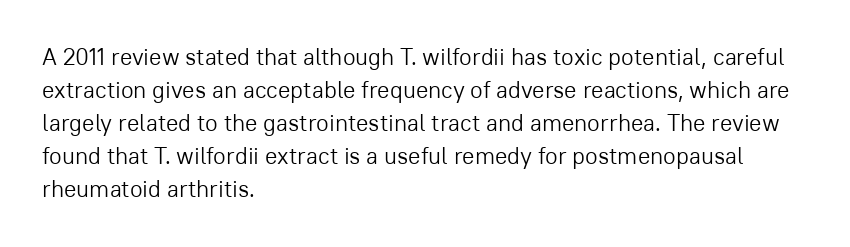
Does extra space separate the letters? No, they use regular spacing. The rendering anchors every line to the left-hand side. The axis of the letterforms is exactly vertical. These lines sit exactly where default settings would place them. Ink coverage per letter is moderate at most. Bare-footed words on every line.
